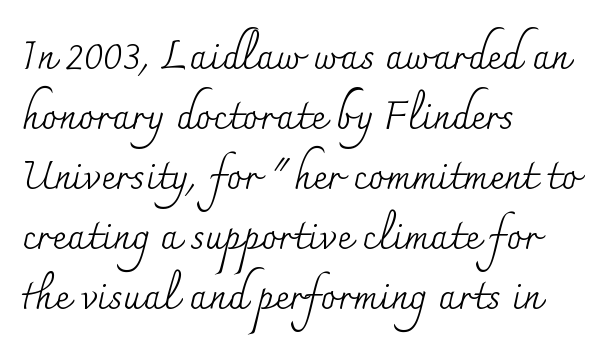
The tracking reads as untouched default to a designer's eye. The string is rendered with underlining switched off. Examine the stroke ends and you'll spot serifs. Honestly, the row spacing looks completely unremarkable.
